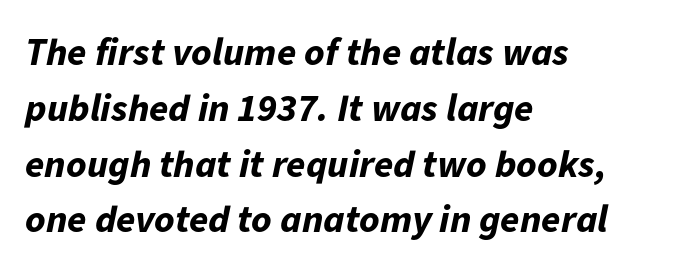
{"italic": "yes", "lean": "right", "slant_degrees": 11, "bold": "yes", "weight": "bold", "width": "normal", "stroke_contrast": "low", "x_height": "medium", "monospaced": "no", "underline": "no", "align": "left", "line_spacing": "normal", "line_spacing_ratio": 1.43, "letter_spacing": "normal", "letter_spacing_em": 0.0, "glyph_px": 39}
